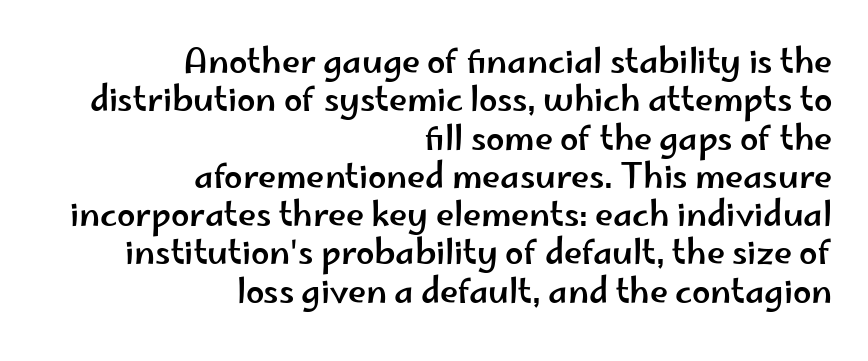
Horizontal alignment here is rightward, an uncommon choice for prose. This rendering employs a face without finishing strokes, i.e., a sans-serif. Anything drawn beneath the words? Only blank space. This sample uses an upright cut, with every glyph sitting square on the baseline. Each word holds together tightly as a unit, with standard inter-letter gaps. These lines are rendered in a variable-pitch font.
